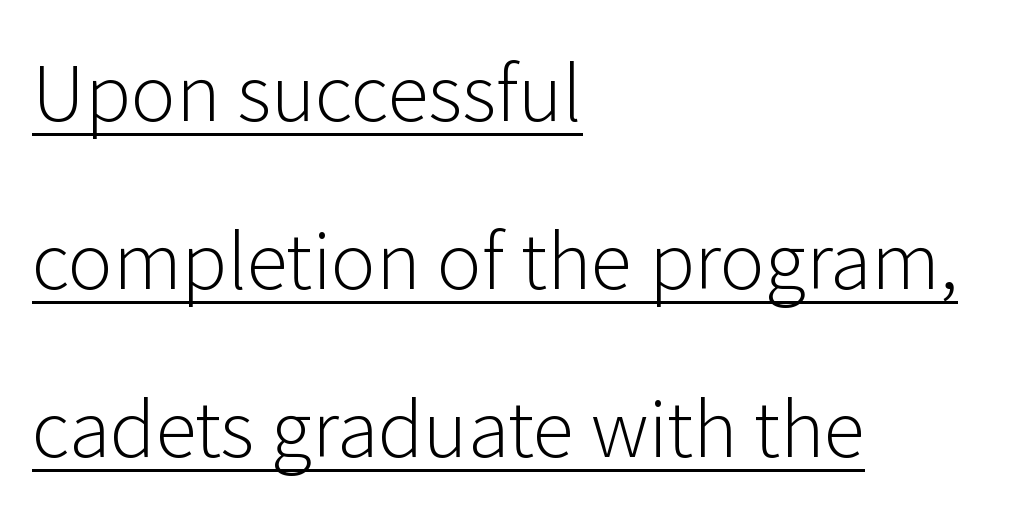
The image shows 76 px light sans-serif type, upright; set left-aligned, loose line spacing (2.21x), normal letter spacing, underlined; low stroke contrast and a medium x-height.
